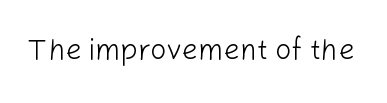
Type without underlining. Are there feet on the stems? There aren't — it's a sans. Spacing verdict: proportional, widths tailored to each character. The letterforms sit shoulder to shoulder at normal distance. The specimen reads as upright at a glance. The strokes carry an ordinary text weight at most.
